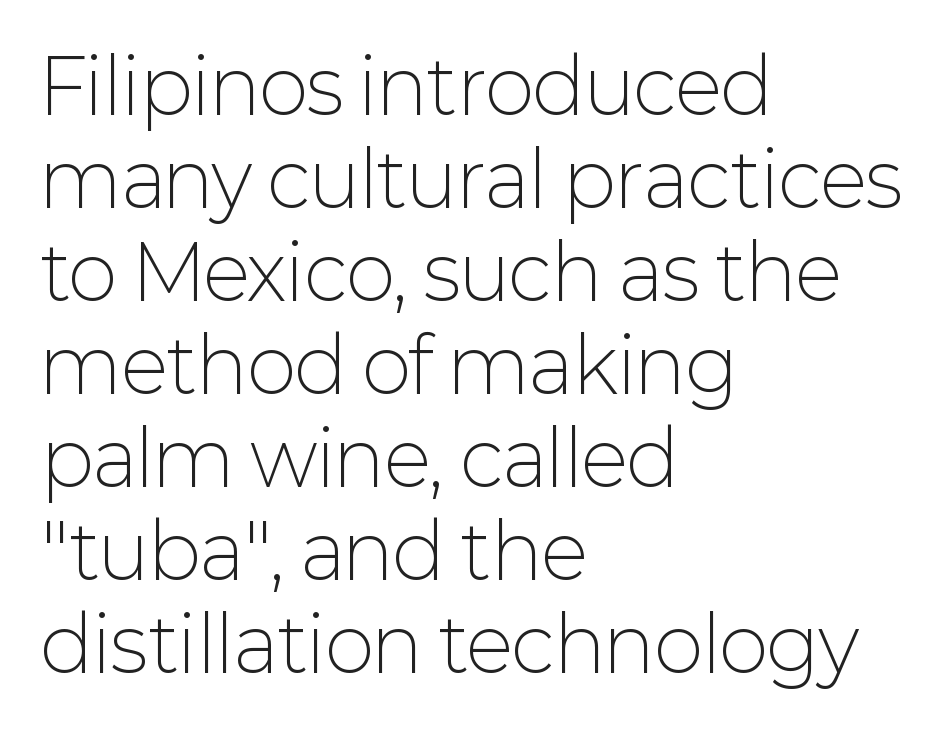
The image shows 75 px light sans-serif type, upright; set left-aligned, line spacing 1.24x, normal letter spacing, not underlined; low stroke contrast and a medium x-height.
